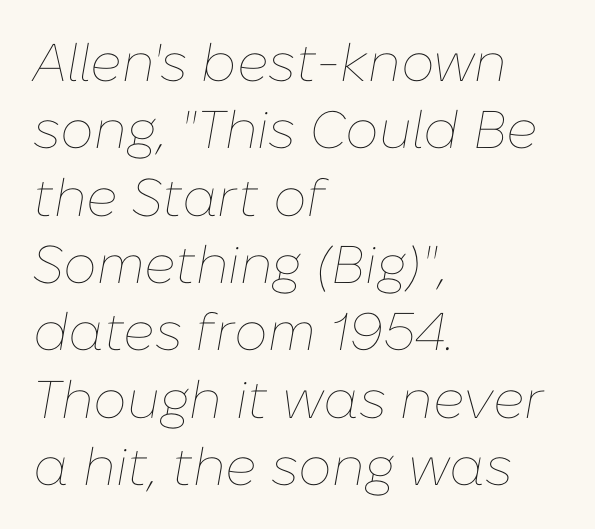
{"italic": "yes", "lean": "right", "slant_degrees": 10, "bold": "no", "weight": "thin", "width": "normal", "stroke_contrast": "low", "x_height": "medium", "monospaced": "no", "underline": "no", "align": "left", "line_spacing": "normal", "line_spacing_ratio": 1.27, "letter_spacing": "normal", "letter_spacing_em": 0.0, "glyph_px": 53}
